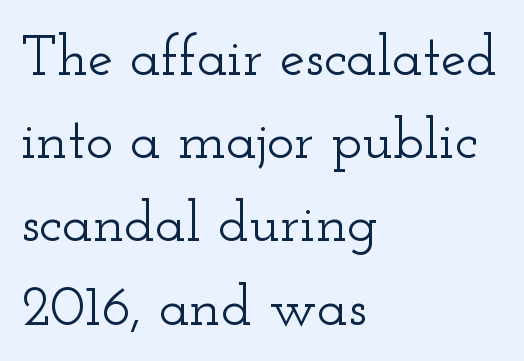
{"serif": "yes", "italic": "no", "width": "wide", "stroke_contrast": "low", "x_height": "small", "monospaced": "no", "underline": "no", "align": "left", "line_spacing": "normal", "line_spacing_ratio": 1.46, "letter_spacing": "normal", "letter_spacing_em": 0.0, "glyph_px": 57}
